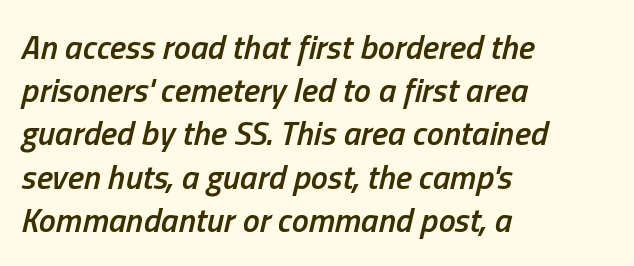
The image shows 34 px semibold, condensed type, italic (leaning right); set left-aligned, normal line spacing (1.27x), normal letter spacing, not underlined; low stroke contrast and a medium x-height.
